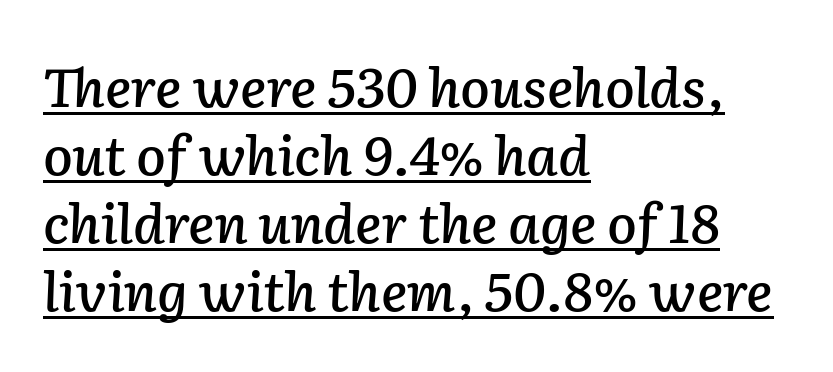
The image shows 54 px text type, italic (leaning right); set left-aligned, normal line spacing (1.26x), normal letter spacing, underlined; low stroke contrast and a medium x-height.
